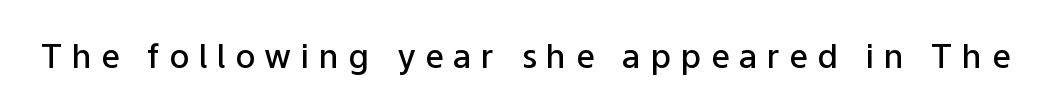
{"serif": "no", "italic": "no", "bold": "semi", "weight": "semibold", "width": "normal", "stroke_contrast": "low", "x_height": "medium", "monospaced": "no", "underline": "no", "letter_spacing": "wide", "letter_spacing_em": 0.29, "glyph_px": 33}
